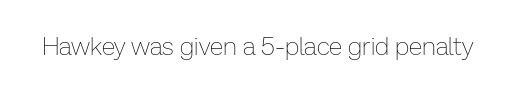
The rendering keeps characters at their native spacing. The font sits on the lighter half of the weight spectrum, regular included. Quick note: underline off. Is there any slant? The stems are plumb.
